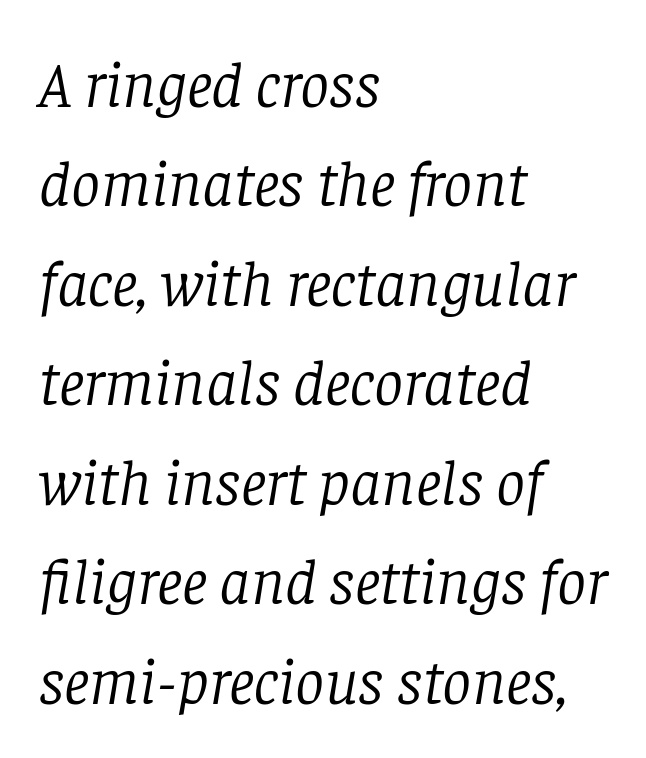
{"serif": "yes", "italic": "yes", "lean": "right", "slant_degrees": 8, "bold": "no", "weight": "light", "width": "normal", "stroke_contrast": "low", "x_height": "large", "monospaced": "no", "underline": "no", "align": "left", "line_spacing": "normal", "line_spacing_ratio": 1.53, "letter_spacing": "normal", "letter_spacing_em": 0.0, "glyph_px": 65}
